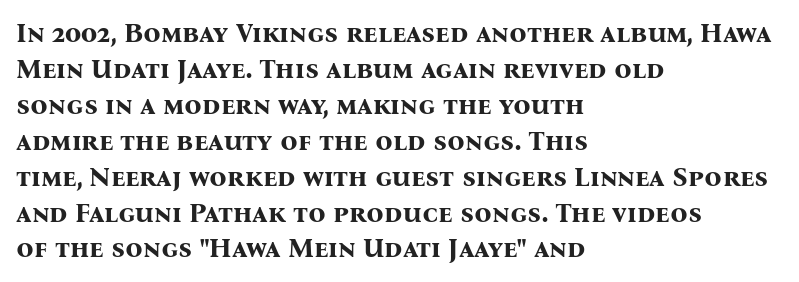
The image shows 27 px bold type, upright; set left-aligned, normal line spacing (1.33x), normal letter spacing, not underlined.
